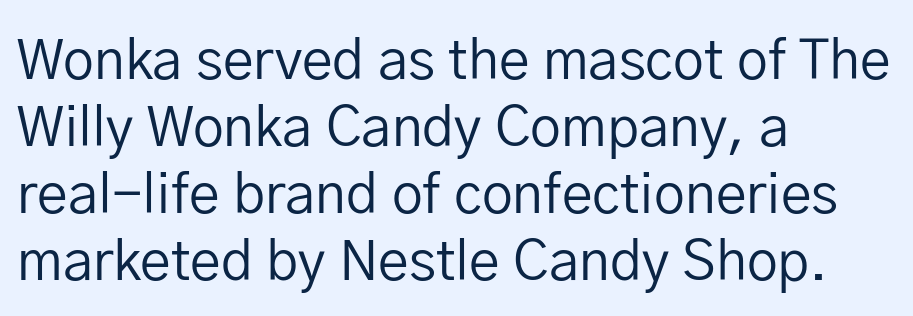
The image shows 55 px regular-weight sans-serif type, upright; set left-aligned, line spacing 1.22x, normal letter spacing, not underlined; low stroke contrast and a medium x-height.
